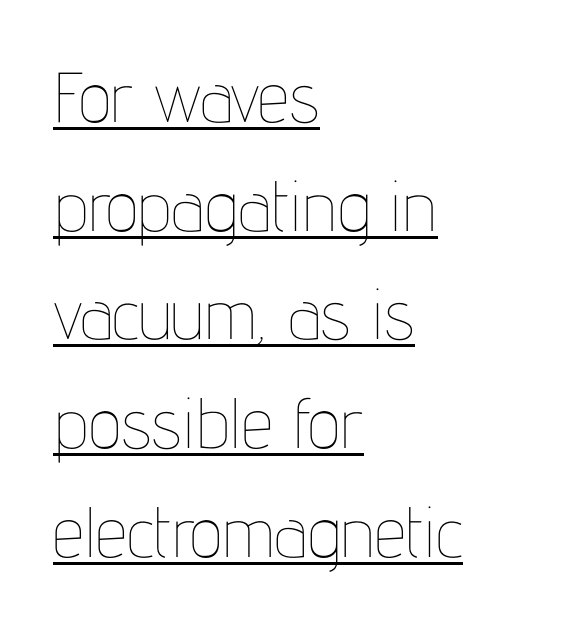
Q: Is the text bold? A: No.
Q: Is the text italic (slanted)? A: No, it is upright.
Q: Is the text underlined? A: Yes.
Q: How is the paragraph aligned? A: Left-aligned.
Q: Is the spacing between letters normal or unusually wide? A: Normal.
Q: Is the spacing between lines tight, normal or loose? A: Normal.
Q: Width (condensed, normal, or wide)? A: Condensed.
Q: Stroke contrast? A: Low.
Q: x-height? A: Medium.
Q: Monospaced? A: No.
